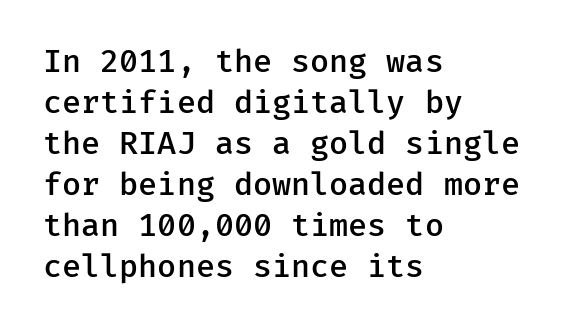
The image shows 31 px semibold sans-serif type, upright; set left-aligned, normal line spacing (1.32x), normal letter spacing, not underlined; low stroke contrast and a medium x-height.
